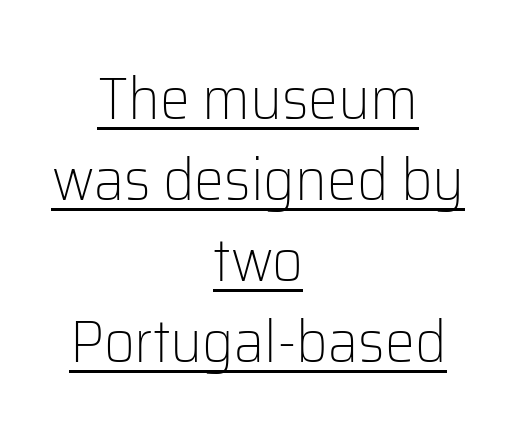
The image shows 60 px light sans-serif type, upright; set centered, normal line spacing (1.35x), normal letter spacing, underlined; low stroke contrast and a medium x-height.
